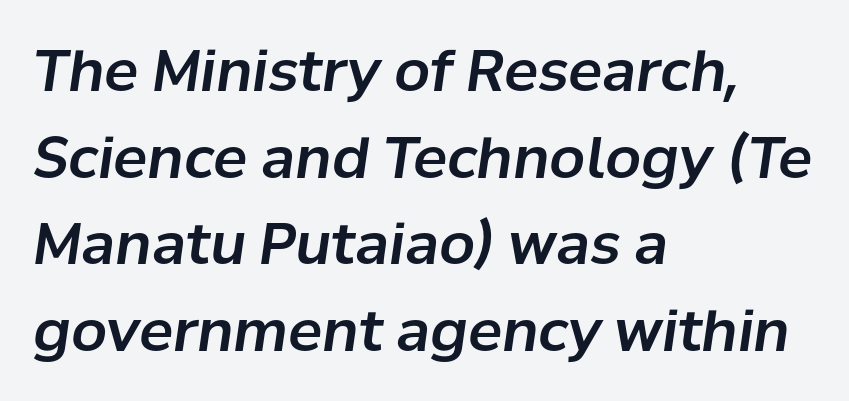
Looks like regular typesetting: each glyph gets only the width it needs. Each new line begins a customary step beneath the previous one. A bare baseline throughout the passage. One-word summary of the alignment: left. In terms of posture, this sample is oblique.
